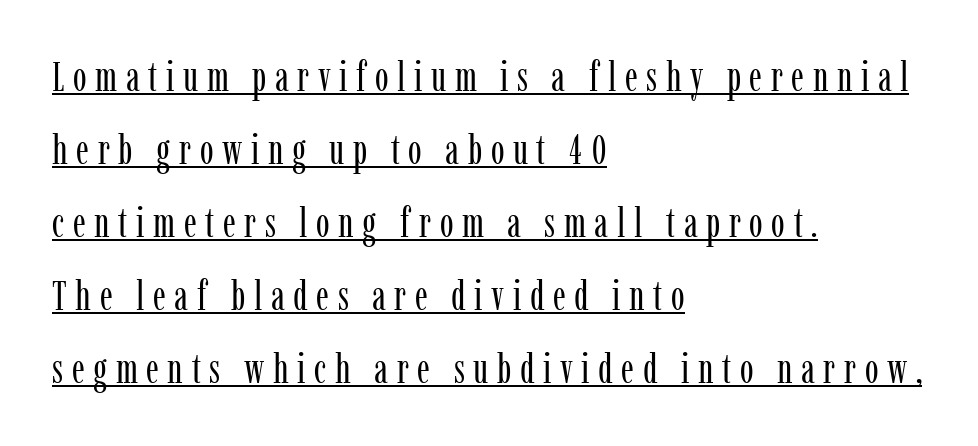
The image shows 41 px regular-weight, condensed serif type, upright; set left-aligned, line spacing 1.78x, unusually wide letter spacing (+0.21 em), underlined; low stroke contrast and a medium x-height.
